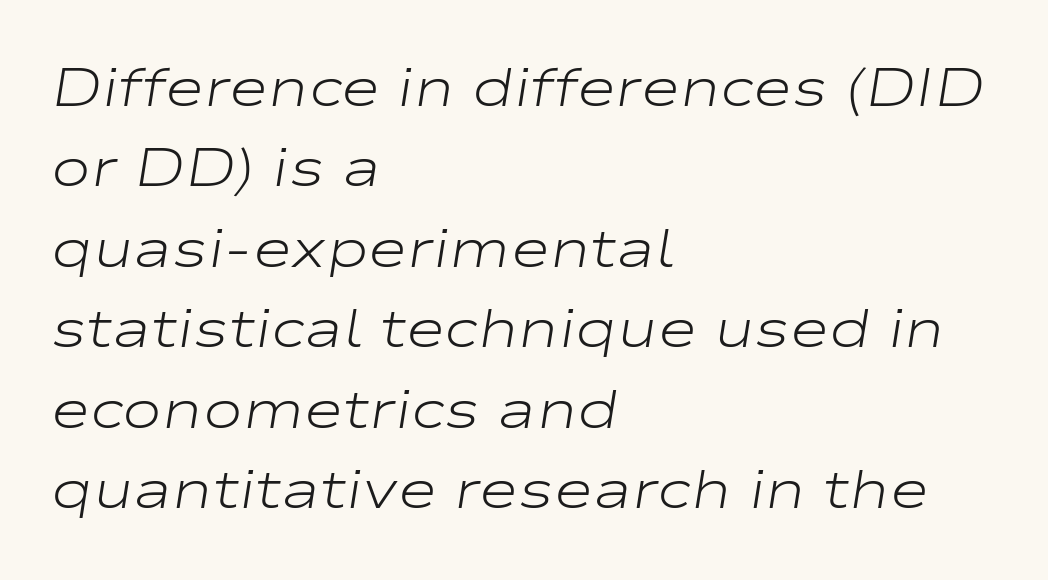
{"italic": "yes", "lean": "right", "slant_degrees": 9, "bold": "no", "weight": "light", "width": "wide", "stroke_contrast": "low", "x_height": "medium", "monospaced": "no", "underline": "no", "align": "left", "line_spacing": "normal", "line_spacing_ratio": 1.49, "letter_spacing": "normal", "letter_spacing_em": 0.0, "glyph_px": 54}
